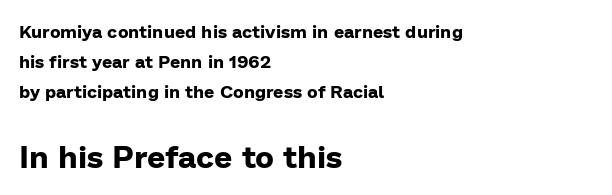
The text was rendered using a sans face with plain stroke endings. The font's upright variant was chosen for this text. The line texture is even and compact thanks to regular tracking. One-word summary of the alignment: left.
